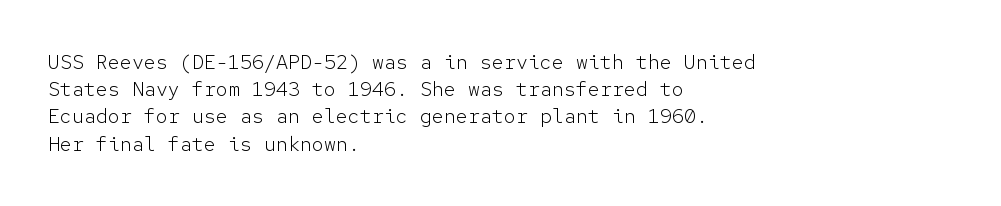
Q: Is the text bold? A: No.
Q: Is the text italic (slanted)? A: No, it is upright.
Q: Is the text underlined? A: No.
Q: How is the paragraph aligned? A: Left-aligned.
Q: Is the spacing between letters normal or unusually wide? A: Normal.
Q: Is the spacing between lines tight, normal or loose? A: Normal.
